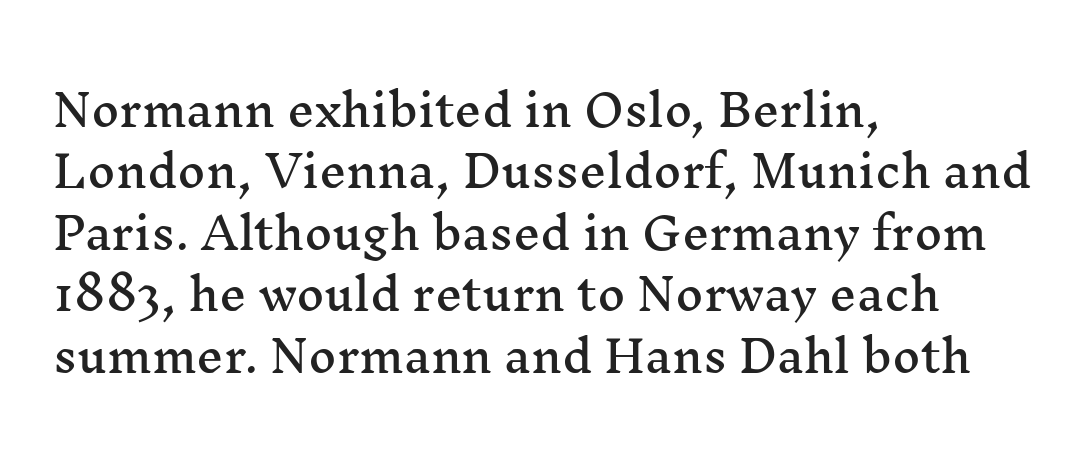
The image shows 43 px wide serif type, upright; set left-aligned, normal line spacing (1.43x), normal letter spacing, not underlined; medium stroke contrast and a medium x-height.
